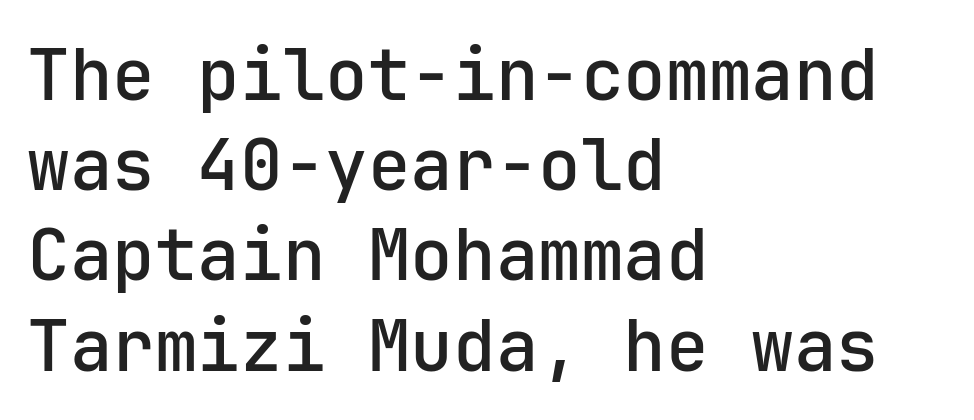
{"serif": "no", "italic": "no", "bold": "semi", "weight": "semibold", "width": "normal", "stroke_contrast": "low", "x_height": "medium", "underline": "no", "align": "left", "line_spacing": "normal", "line_spacing_ratio": 1.27, "letter_spacing": "normal", "letter_spacing_em": 0.0, "glyph_px": 71}
